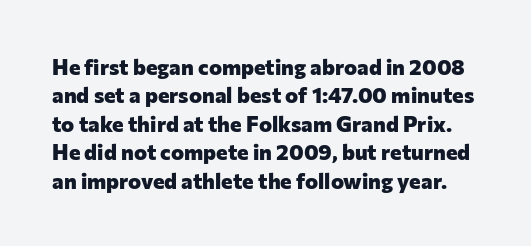
These lines keep a tight, regular rhythm from letter to letter. Vertical spacing — default. The typesetting leans heavy: a genuine bold. This is roman type, the default non-slanted kind.
